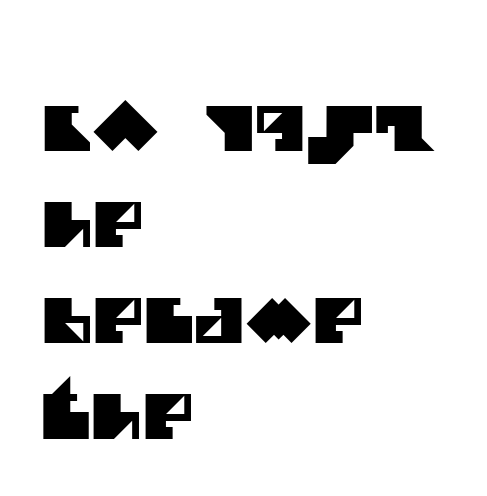
{"serif": "no", "width": "normal", "stroke_contrast": "medium", "x_height": "large", "monospaced": "no", "underline": "no", "align": "left", "line_spacing": "normal", "line_spacing_ratio": 1.55, "letter_spacing": "normal", "letter_spacing_em": 0.0, "glyph_px": 62}
